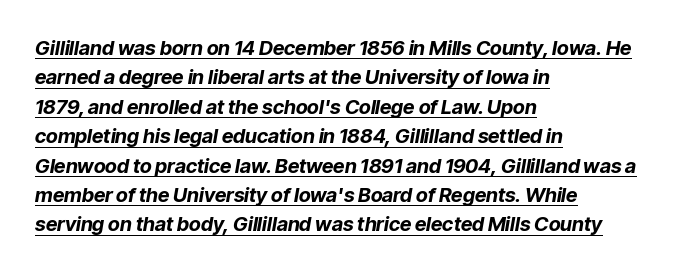
The image shows 20 px bold type, italic (leaning right); set left-aligned, normal line spacing (1.47x), normal letter spacing, underlined.
